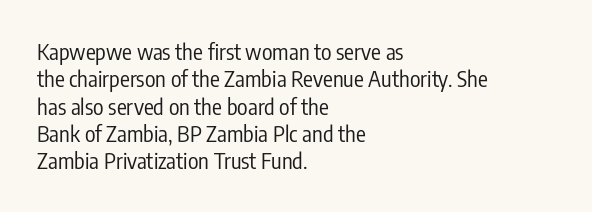
Rendered with straight, roman letterforms. Weight: not bold — regular or lighter. Words appear dense and cohesive because spacing is normal. Horizontal alignment here is leftward, the default for most running prose. A clean baseline with only descenders dipping below it.
